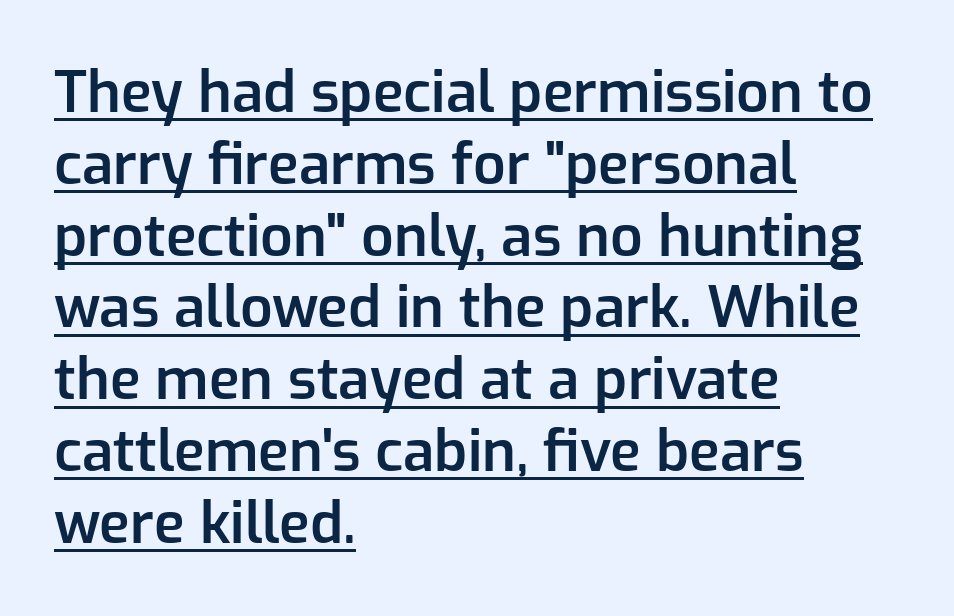
{"serif": "no", "italic": "no", "bold": "semi", "weight": "semibold", "width": "normal", "stroke_contrast": "low", "x_height": "medium", "monospaced": "no", "underline": "yes", "align": "left", "line_spacing": "normal", "line_spacing_ratio": 1.26, "letter_spacing": "normal", "letter_spacing_em": 0.0, "glyph_px": 57}
